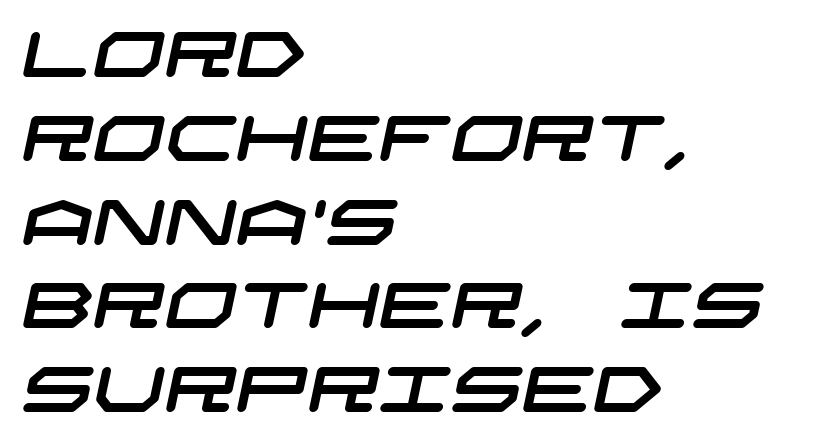
{"serif": "no", "width": "wide", "stroke_contrast": "low", "x_height": "large", "underline": "no", "align": "left", "line_spacing": "normal", "line_spacing_ratio": 1.33, "letter_spacing": "normal", "letter_spacing_em": 0.0, "glyph_px": 63}
